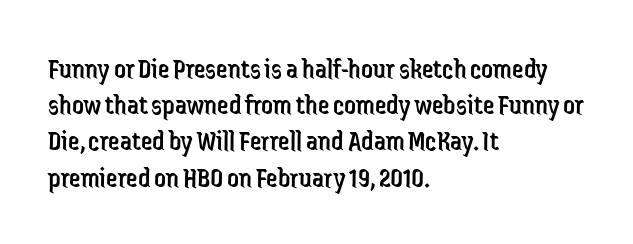
The cut favours lightness, reaching ordinary text weight at its darkest. Italic? Not at all — the glyphs are vertical. The rows are spaced the way most documents space them. The glyphs are unaccompanied by any horizontal stroke below them. The face used here is proportionally spaced, like ordinary book or web type. The text block is weighted toward the left margin, trailing off unevenly rightward.
